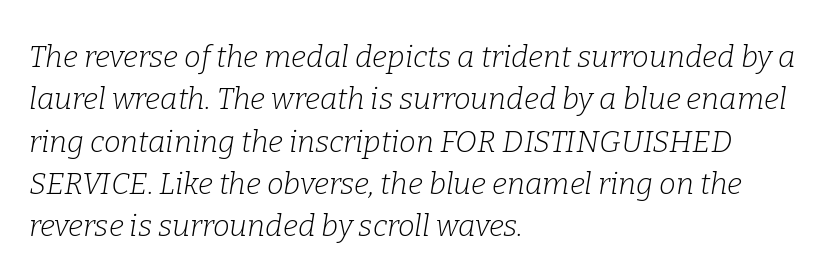
The image shows 30 px light serif type, italic (leaning right); set left-aligned, normal line spacing (1.41x), normal letter spacing, not underlined; low stroke contrast and a medium x-height.
